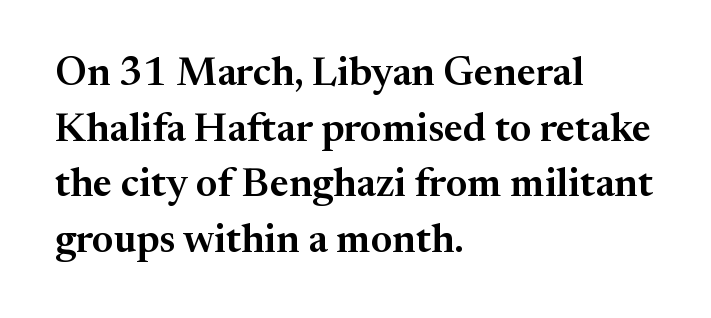
Q: Is the text italic (slanted)? A: No, it is upright.
Q: Is the typeface a serif or a sans-serif typeface? A: Serif.
Q: Is the text underlined? A: No.
Q: How is the paragraph aligned? A: Left-aligned.
Q: Is the spacing between letters normal or unusually wide? A: Normal.
Q: Is the spacing between lines tight, normal or loose? A: Normal.
Q: Width (condensed, normal, or wide)? A: Normal.
Q: Stroke contrast? A: Medium.
Q: x-height? A: Medium.
Q: Monospaced? A: No.
